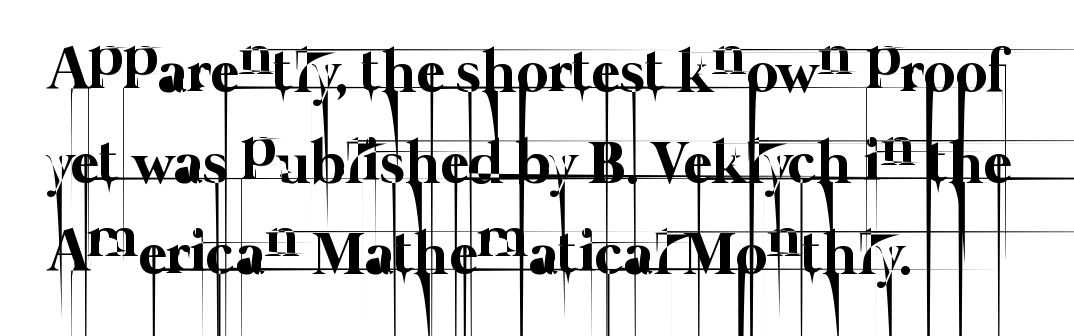
Q: Is the text bold? A: No.
Q: Is the text underlined? A: No.
Q: How is the paragraph aligned? A: Left-aligned.
Q: Is the spacing between letters normal or unusually wide? A: Normal.
Q: Is the spacing between lines tight, normal or loose? A: Normal.
Q: Width (condensed, normal, or wide)? A: Normal.
Q: Stroke contrast? A: Low.
Q: x-height? A: Medium.
Q: Monospaced? A: No.
